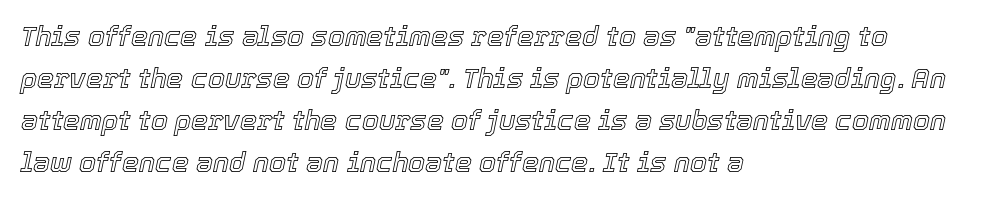
Q: Is the text italic (slanted)? A: Yes, it leans right by about 12 degrees.
Q: Is the text underlined? A: No.
Q: How is the paragraph aligned? A: Left-aligned.
Q: Is the spacing between letters normal or unusually wide? A: Normal.
Q: Is the spacing between lines tight, normal or loose? A: Normal.
